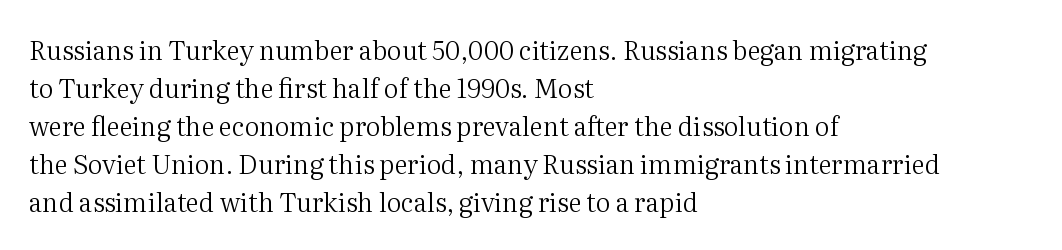
The image shows 26 px text type, upright; set left-aligned, normal line spacing (1.46x), normal letter spacing, not underlined.
